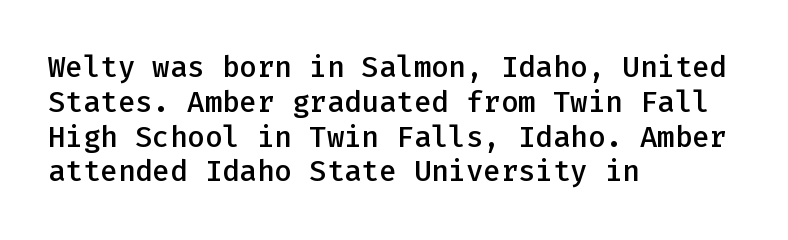
Q: Is the text bold? A: Semi-bold.
Q: Is the text italic (slanted)? A: No, it is upright.
Q: Is the typeface a serif or a sans-serif typeface? A: Sans-serif.
Q: Is the text underlined? A: No.
Q: How is the paragraph aligned? A: Left-aligned.
Q: Is the spacing between letters normal or unusually wide? A: Normal.
Q: Width (condensed, normal, or wide)? A: Normal.
Q: Stroke contrast? A: Low.
Q: x-height? A: Medium.
Q: Monospaced? A: Yes.
